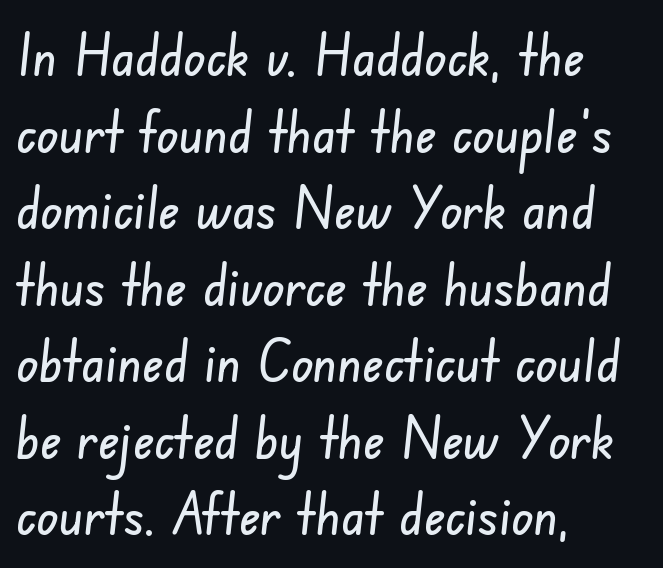
This rendering leaves character spacing at its baseline value. Where is the straight margin? On the left. Descenders hang freely into open space. The text was rendered using a sans face with plain stroke endings. Each letter keeps its own natural width here, so spacing adapts to shape. The rendering uses a moderate line-height, typical for paragraphs.
